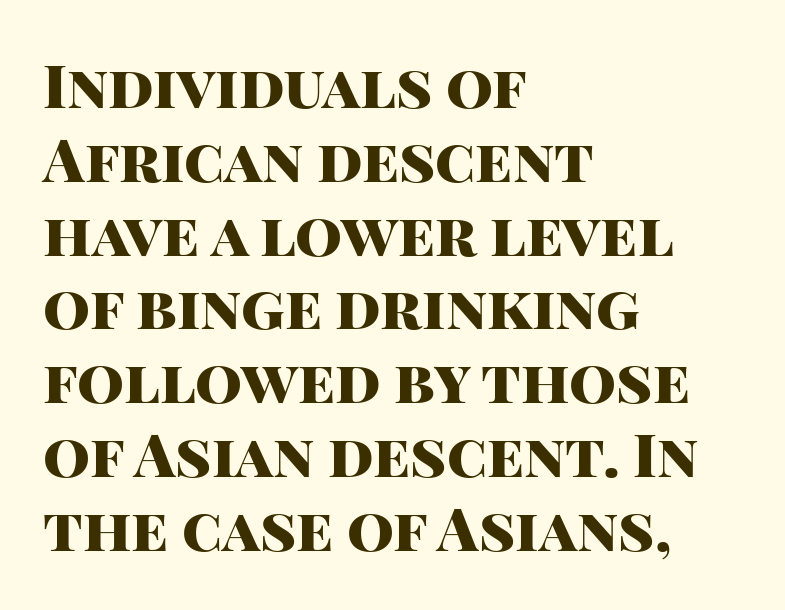
Q: Is the text bold? A: Yes.
Q: Is the text italic (slanted)? A: No, it is upright.
Q: Is the typeface a serif or a sans-serif typeface? A: Sans-serif.
Q: Is the text underlined? A: No.
Q: How is the paragraph aligned? A: Left-aligned.
Q: Is the spacing between letters normal or unusually wide? A: Normal.
Q: Width (condensed, normal, or wide)? A: Normal.
Q: Stroke contrast? A: High.
Q: x-height? A: Large.
Q: Monospaced? A: No.
